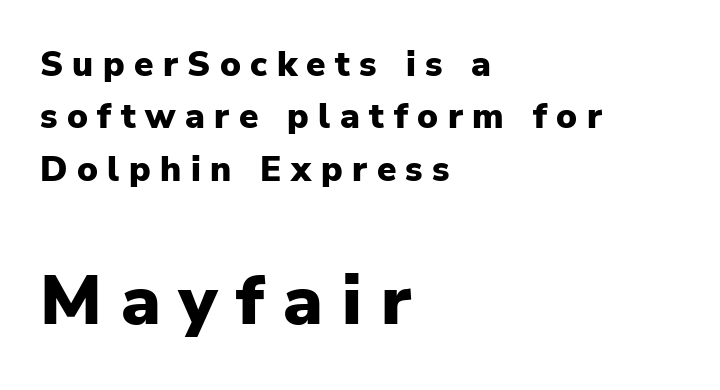
The ragged edge is on the right, which tells us the setting is flush left. Interline gaps are of average width in this sample. Classification — sans serif. Of the two passages, the one underneath uses the larger point size. Proportional: the letters do not fall into vertical columns.
